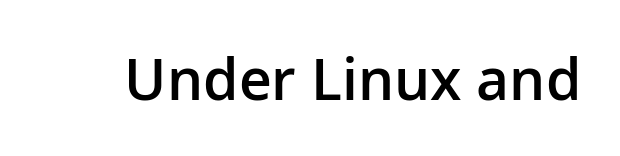
The image shows 57 px semibold sans-serif type, upright; set normal letter spacing, not underlined; low stroke contrast and a medium x-height.
